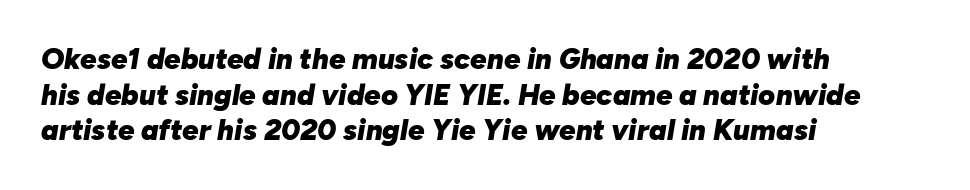
The image shows 29 px heavy type, italic (leaning right); set left-aligned, line spacing 1.23x, normal letter spacing, not underlined; low stroke contrast and a medium x-height.
